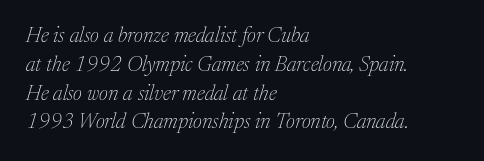
{"italic": "yes", "lean": "right", "slant_degrees": 17, "bold": "no", "underline": "no", "align": "left", "line_spacing": "normal", "line_spacing_ratio": 1.37, "letter_spacing": "normal", "letter_spacing_em": 0.0, "glyph_px": 21}
